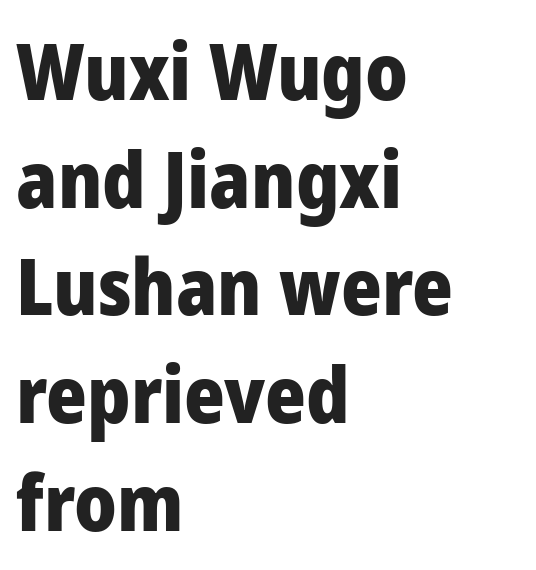
Q: Is the text bold? A: Yes.
Q: Is the text italic (slanted)? A: No, it is upright.
Q: Is the typeface a serif or a sans-serif typeface? A: Sans-serif.
Q: Is the text underlined? A: No.
Q: How is the paragraph aligned? A: Left-aligned.
Q: Is the spacing between letters normal or unusually wide? A: Normal.
Q: Is the spacing between lines tight, normal or loose? A: Normal.
Q: Width (condensed, normal, or wide)? A: Normal.
Q: Stroke contrast? A: Low.
Q: x-height? A: Medium.
Q: Monospaced? A: No.
